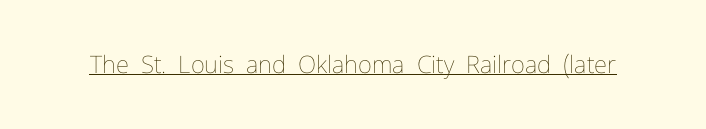
{"italic": "no", "bold": "no", "underline": "yes", "letter_spacing": "normal", "letter_spacing_em": 0.0, "glyph_px": 24}
